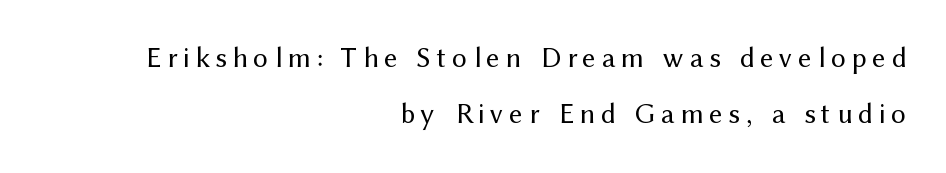
{"serif": "no", "italic": "no", "bold": "no", "weight": "regular", "width": "normal", "stroke_contrast": "medium", "x_height": "medium", "monospaced": "no", "underline": "no", "align": "right", "line_spacing": "loose", "line_spacing_ratio": 1.93, "letter_spacing": "wide", "letter_spacing_em": 0.2, "glyph_px": 29}
